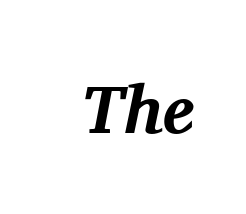
{"serif": "yes", "italic": "yes", "lean": "right", "slant_degrees": 11, "bold": "yes", "weight": "bold", "width": "normal", "stroke_contrast": "medium", "x_height": "medium", "monospaced": "no", "underline": "no", "letter_spacing": "normal", "letter_spacing_em": 0.0, "glyph_px": 68}
